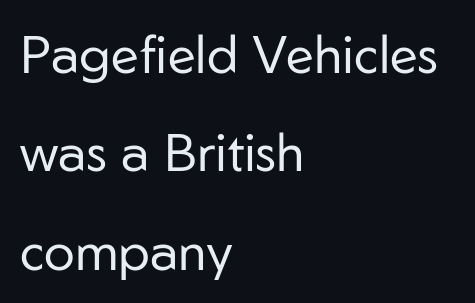
{"serif": "no", "italic": "no", "bold": "no", "weight": "regular", "width": "normal", "stroke_contrast": "low", "x_height": "medium", "monospaced": "no", "underline": "no", "align": "left", "line_spacing_ratio": 1.89, "letter_spacing": "normal", "letter_spacing_em": 0.0, "glyph_px": 52}
